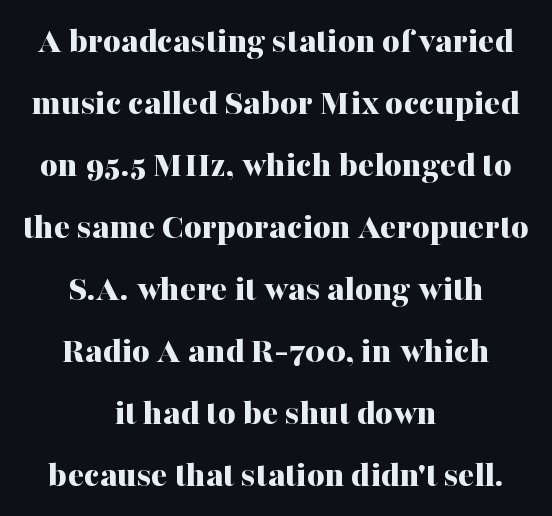
The compositor balanced each line on the midline. These lines are rendered in a variable-pitch font. Quick note: not italic, upright. Typesetter's note: full bold, strokes at maximum text heaviness. You could call the tracking neutral — neither tight nor loose.
